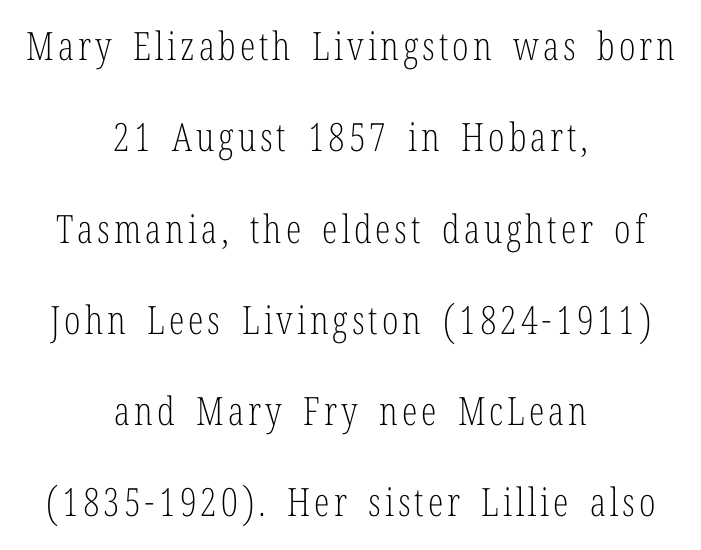
Q: Is the text bold? A: No.
Q: Is the text italic (slanted)? A: No, it is upright.
Q: Is the typeface a serif or a sans-serif typeface? A: Serif.
Q: Is the text underlined? A: No.
Q: How is the paragraph aligned? A: Centered.
Q: Is the spacing between lines tight, normal or loose? A: Loose.
Q: Width (condensed, normal, or wide)? A: Condensed.
Q: Stroke contrast? A: Low.
Q: x-height? A: Medium.
Q: Monospaced? A: No.
